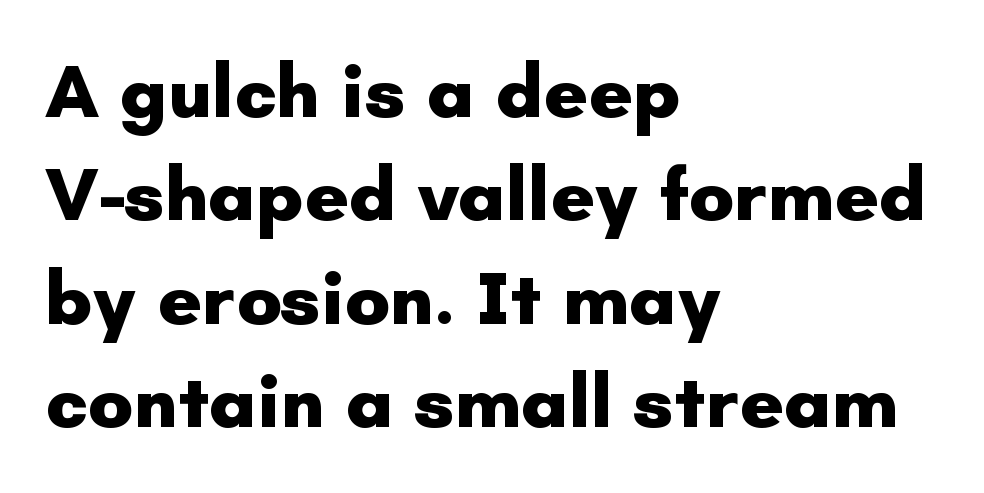
{"serif": "no", "italic": "no", "bold": "yes", "weight": "heavy", "width": "normal", "stroke_contrast": "low", "x_height": "small", "monospaced": "no", "underline": "no", "align": "left", "line_spacing": "normal", "line_spacing_ratio": 1.36, "letter_spacing": "normal", "letter_spacing_em": 0.0, "glyph_px": 76}
